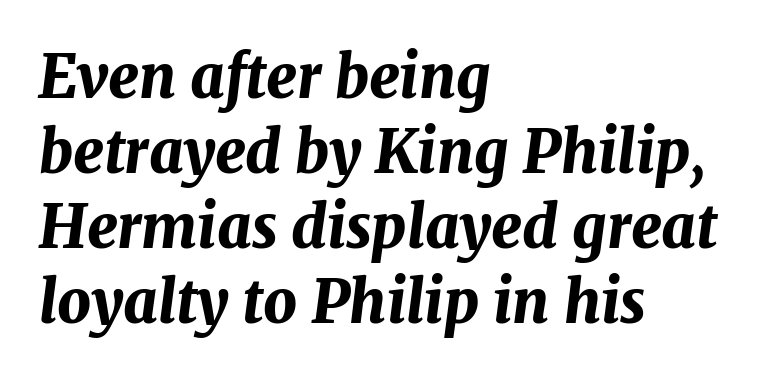
The image shows 59 px bold type, italic (leaning right); set left-aligned, normal line spacing (1.27x), normal letter spacing, not underlined; medium stroke contrast and a medium x-height.
